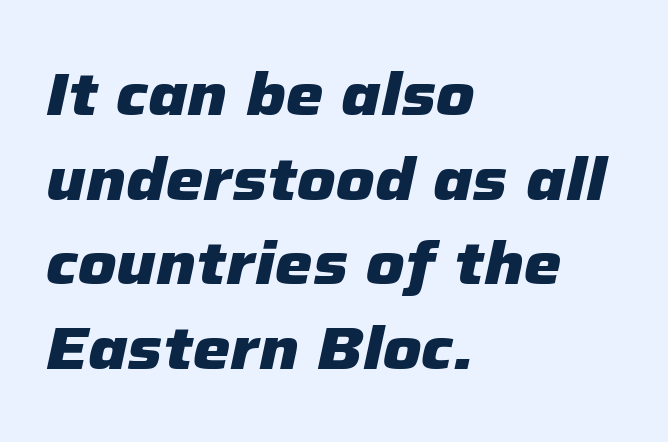
The image shows 60 px heavy type, italic (leaning right); set left-aligned, normal line spacing (1.41x), normal letter spacing, not underlined; low stroke contrast and a medium x-height.
